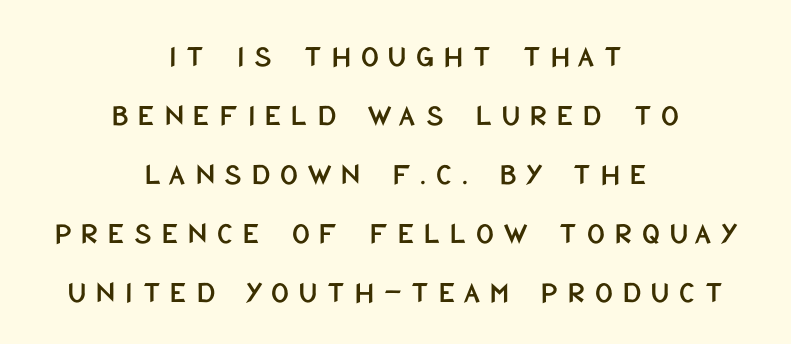
Q: Is the text italic (slanted)? A: No, it is upright.
Q: Is the typeface a serif or a sans-serif typeface? A: Sans-serif.
Q: Is the text underlined? A: No.
Q: How is the paragraph aligned? A: Centered.
Q: Is the spacing between letters normal or unusually wide? A: Unusually wide.
Q: Is the spacing between lines tight, normal or loose? A: Loose.
Q: Width (condensed, normal, or wide)? A: Condensed.
Q: Stroke contrast? A: Low.
Q: x-height? A: Large.
Q: Monospaced? A: No.
